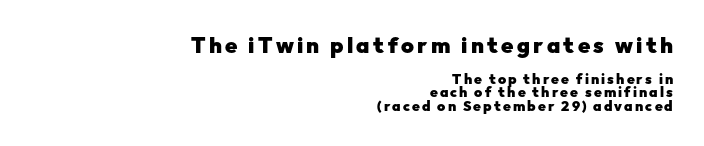
The paragraph shown leans on its right margin. Italic? Not at all — the glyphs are vertical. These lines huddle together more closely than default settings would place them. Caption: upper text group enlarged, lower text group reduced. The rendering uses a bold face; every stroke is thick and dark. Rule under the text: the space is simply empty.
